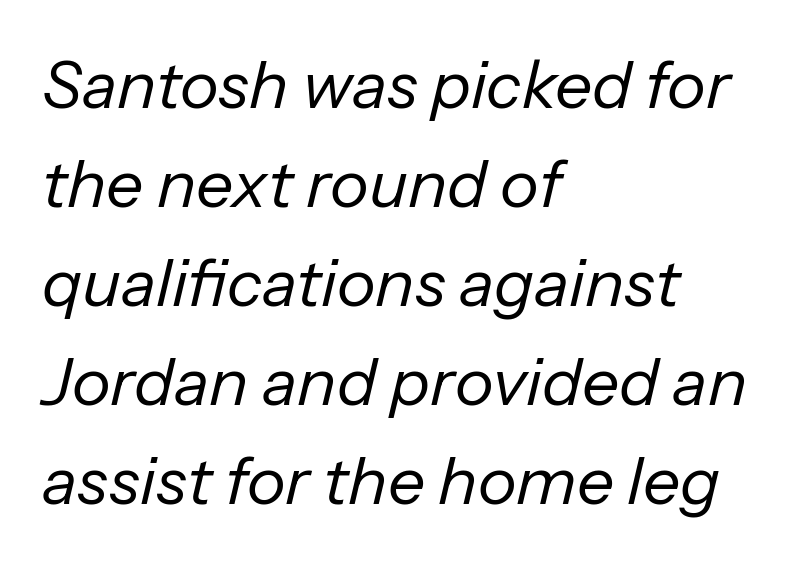
The image shows 66 px regular-weight type, italic (leaning right); set left-aligned, normal line spacing (1.5x), normal letter spacing, not underlined; low stroke contrast and a medium x-height.
